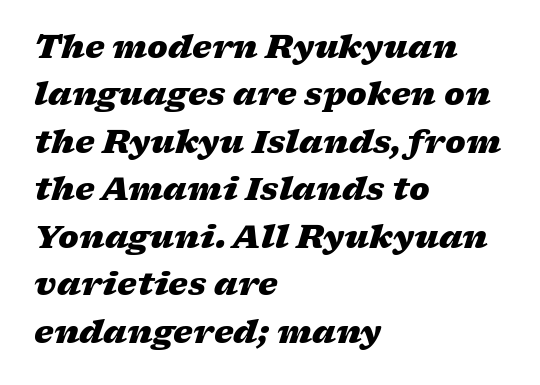
The image shows 31 px heavy, wide type, italic (leaning right); set left-aligned, normal line spacing (1.53x), normal letter spacing, not underlined; low stroke contrast and a medium x-height.
